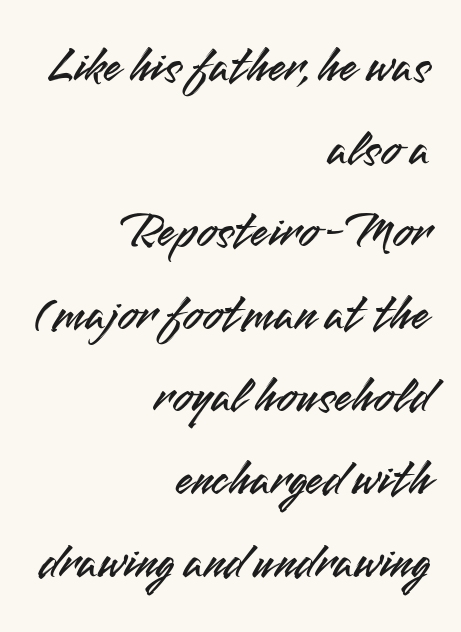
The image shows 51 px sans-serif type; set right-aligned, normal line spacing (1.62x), normal letter spacing, not underlined; medium stroke contrast and a small x-height.
